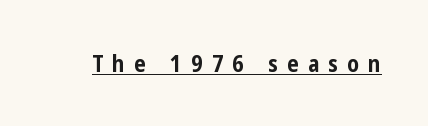
Someone cranked the tracking dial way up on this one. The rendered words wear a rule along their underside. On the weight axis this lands at bold, roughly 700. The type sits square on the baseline with zero lean.
